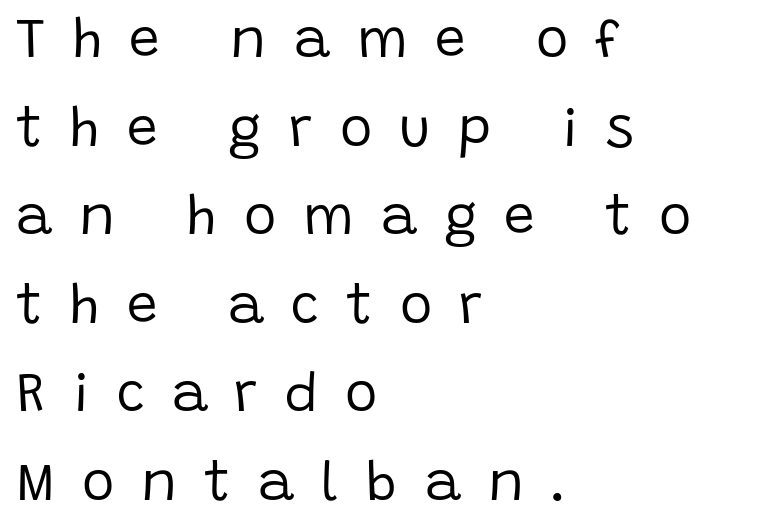
Q: Is the text bold? A: No.
Q: Is the text italic (slanted)? A: No, it is upright.
Q: Is the typeface a serif or a sans-serif typeface? A: Sans-serif.
Q: Is the text underlined? A: No.
Q: How is the paragraph aligned? A: Left-aligned.
Q: Is the spacing between letters normal or unusually wide? A: Unusually wide.
Q: Is the spacing between lines tight, normal or loose? A: Normal.
Q: Width (condensed, normal, or wide)? A: Normal.
Q: Stroke contrast? A: Low.
Q: x-height? A: Large.
Q: Monospaced? A: No.
